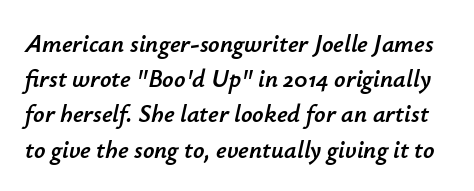
Clear beneath every line of the passage. There's an unmistakable incline to the writing here. Quick note: interline space is typical. Words appear dense and cohesive because spacing is normal.
